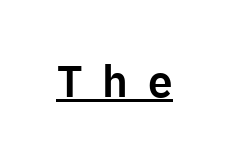
Is there an underline? Yes — a line sits under the letters. Rendered with straight, roman letterforms. The letterforms stand isolated, each surrounded by extra space. The face used here is proportionally spaced, like ordinary book or web type. A typesetter would label this face a sans.
